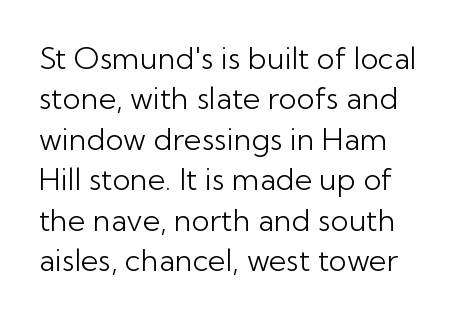
The image shows 30 px light sans-serif type, upright; set normal line spacing (1.35x), normal letter spacing, not underlined; low stroke contrast and a medium x-height.
